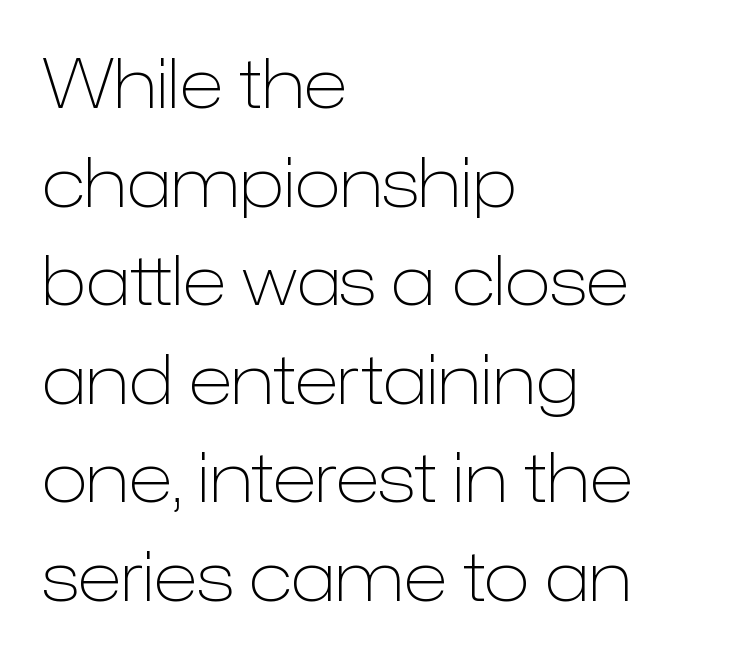
{"serif": "no", "italic": "no", "bold": "no", "weight": "light", "width": "normal", "stroke_contrast": "low", "x_height": "medium", "monospaced": "no", "underline": "no", "align": "left", "line_spacing": "normal", "line_spacing_ratio": 1.45, "letter_spacing": "normal", "letter_spacing_em": 0.0, "glyph_px": 68}
